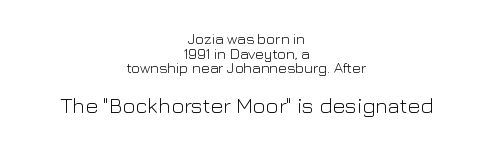
{"italic": "no", "bold": "no", "underline": "no", "align": "center", "line_spacing": "tight", "line_spacing_ratio": 0.98, "letter_spacing": "normal", "letter_spacing_em": 0.0, "larger_block": "second", "size_ratio": 1.47, "glyph_px": 22}
